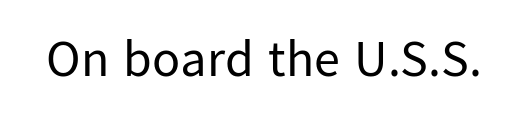
{"serif": "no", "italic": "no", "bold": "no", "weight": "regular", "width": "normal", "stroke_contrast": "low", "x_height": "medium", "monospaced": "no", "underline": "no", "letter_spacing": "normal", "letter_spacing_em": 0.0, "glyph_px": 52}
